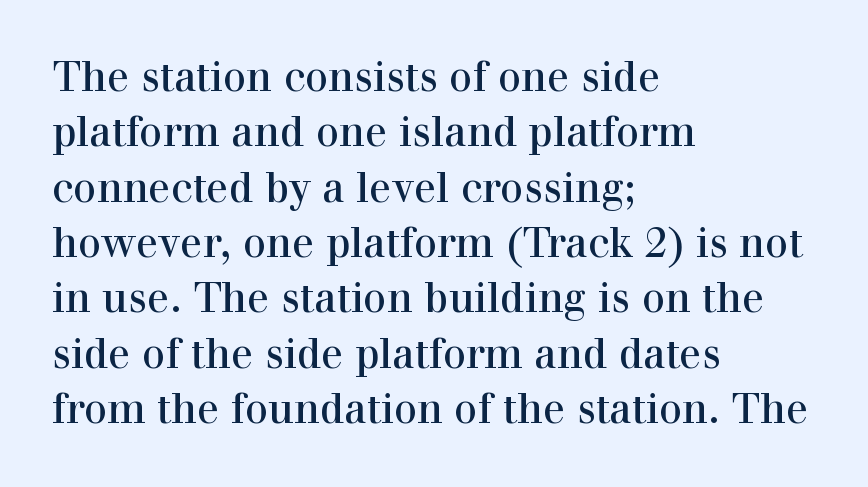
Q: Is the text italic (slanted)? A: No, it is upright.
Q: Is the typeface a serif or a sans-serif typeface? A: Serif.
Q: Is the text underlined? A: No.
Q: How is the paragraph aligned? A: Left-aligned.
Q: Is the spacing between letters normal or unusually wide? A: Normal.
Q: Is the spacing between lines tight, normal or loose? A: Normal.
Q: Width (condensed, normal, or wide)? A: Normal.
Q: x-height? A: Medium.
Q: Monospaced? A: No.
